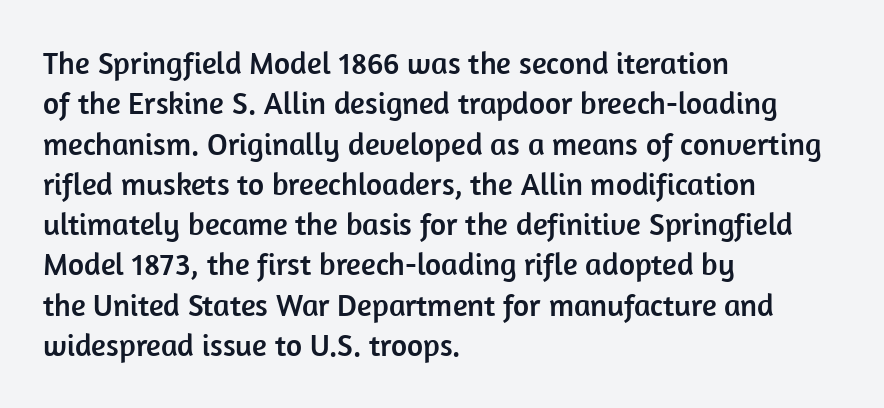
Tracking here is standard; glyphs follow each other at the usual distance. This is the regular roman posture of the typeface. The lines in this sample share a left origin and differ only in where they stop. Think of a printed novel: that variable character pitch is what you see here. The passage shown is typeset with a sans-serif family. In terms of leading, this rendering sits right in the middle.
